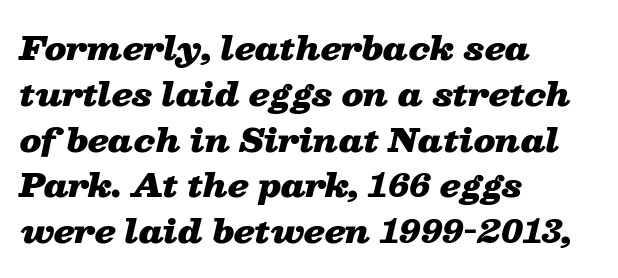
In terms of letterspacing, this is plain default setting. Here the designer chose a conventional face with non-uniform glyph widths. Every row of glyphs begins at an identical x-position on the left. What weight is shown? A full bold with thick strokes. The specimen omits any rule beneath the text block's lines. These lines were composed using italics.
